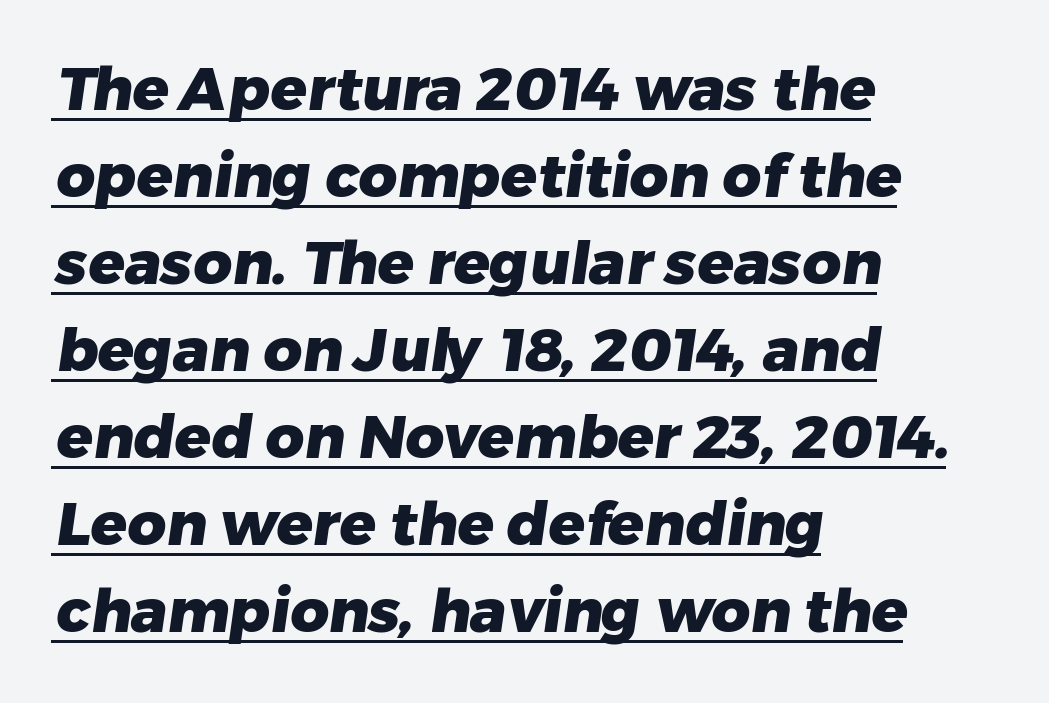
The image shows 60 px heavy sans-serif type; set left-aligned, normal line spacing (1.45x), normal letter spacing, underlined; low stroke contrast and a medium x-height.
